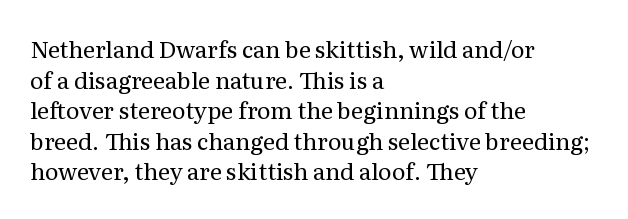
Vertical spacing — default. The text block is weighted toward the left margin, trailing off unevenly rightward. The baseline area is clear. These lines keep a tight, regular rhythm from letter to letter. No extra ink here — the face is not bold.
